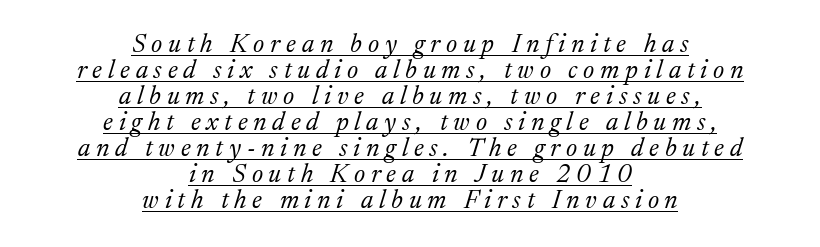
Q: Is the text bold? A: No.
Q: Is the text italic (slanted)? A: Yes, it leans right by about 17 degrees.
Q: Is the text underlined? A: Yes.
Q: How is the paragraph aligned? A: Centered.
Q: Is the spacing between letters normal or unusually wide? A: Unusually wide.
Q: Is the spacing between lines tight, normal or loose? A: Tight.
